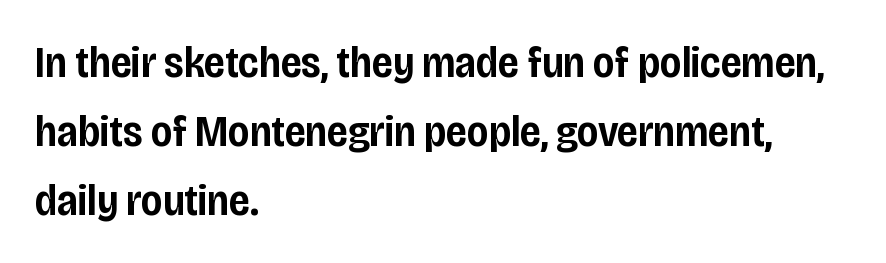
{"serif": "no", "italic": "no", "bold": "semi", "weight": "semibold", "width": "condensed", "stroke_contrast": "low", "x_height": "large", "monospaced": "no", "underline": "no", "align": "left", "line_spacing": "normal", "line_spacing_ratio": 1.53, "letter_spacing": "normal", "letter_spacing_em": 0.0, "glyph_px": 45}
